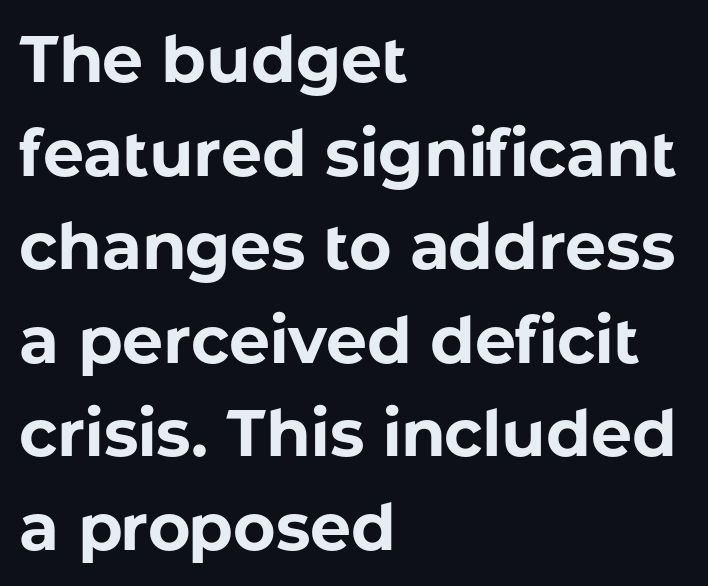
Q: Is the text bold? A: Yes.
Q: Is the text italic (slanted)? A: No, it is upright.
Q: Is the typeface a serif or a sans-serif typeface? A: Sans-serif.
Q: Is the text underlined? A: No.
Q: How is the paragraph aligned? A: Left-aligned.
Q: Is the spacing between letters normal or unusually wide? A: Normal.
Q: Is the spacing between lines tight, normal or loose? A: Normal.
Q: Width (condensed, normal, or wide)? A: Normal.
Q: Stroke contrast? A: Low.
Q: x-height? A: Medium.
Q: Monospaced? A: No.
